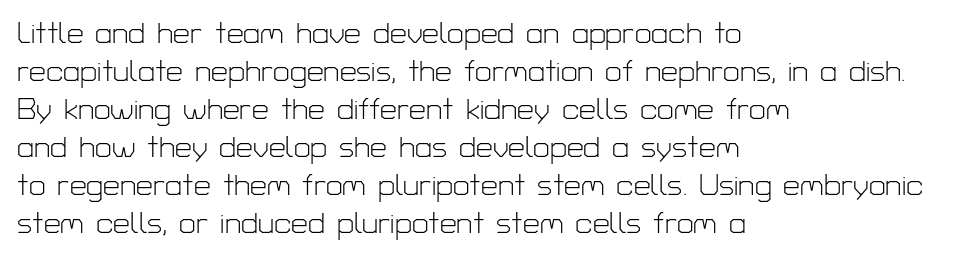
The image shows 30 px light sans-serif type, upright; set left-aligned, normal line spacing (1.27x), normal letter spacing, not underlined; low stroke contrast and a medium x-height.
